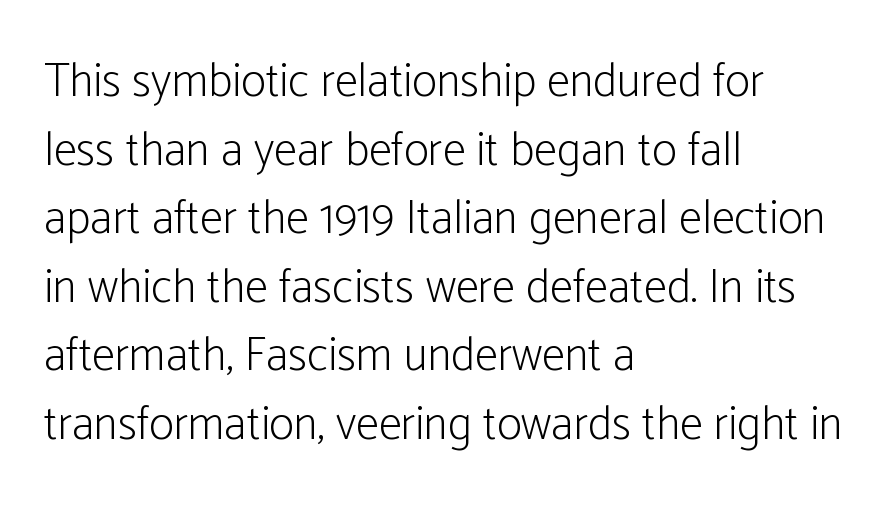
Spacing verdict: proportional, widths tailored to each character. Regarding leading, the lines here are spaced in the standard way. This is not heavy type; no bold has been used. These lines are set flush left with a ragged right edge. The letters stand straight up with perfectly vertical stems.
